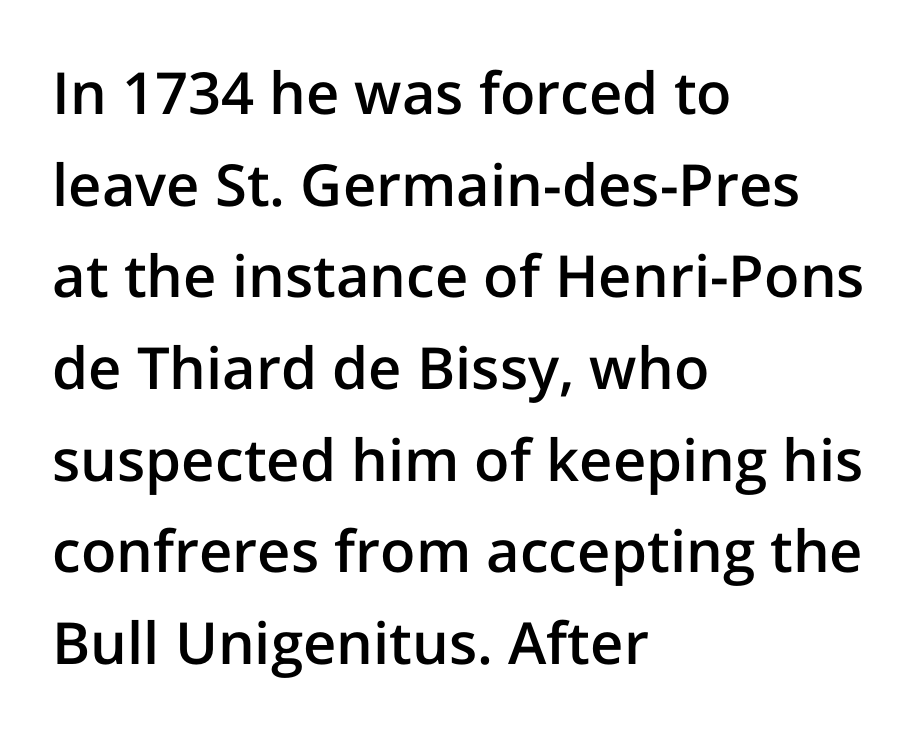
Line spacing here is normal. Underline: absent. The rendering uses natural spacing where letterforms have individual widths. Line beginnings align vertically; line endings do not.
